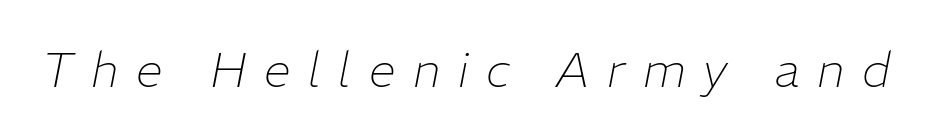
Q: Is the text bold? A: No.
Q: Is the text italic (slanted)? A: Yes, it leans right by about 11 degrees.
Q: Is the text underlined? A: No.
Q: Is the spacing between letters normal or unusually wide? A: Unusually wide.
Q: Width (condensed, normal, or wide)? A: Normal.
Q: Stroke contrast? A: Low.
Q: x-height? A: Medium.
Q: Monospaced? A: No.
